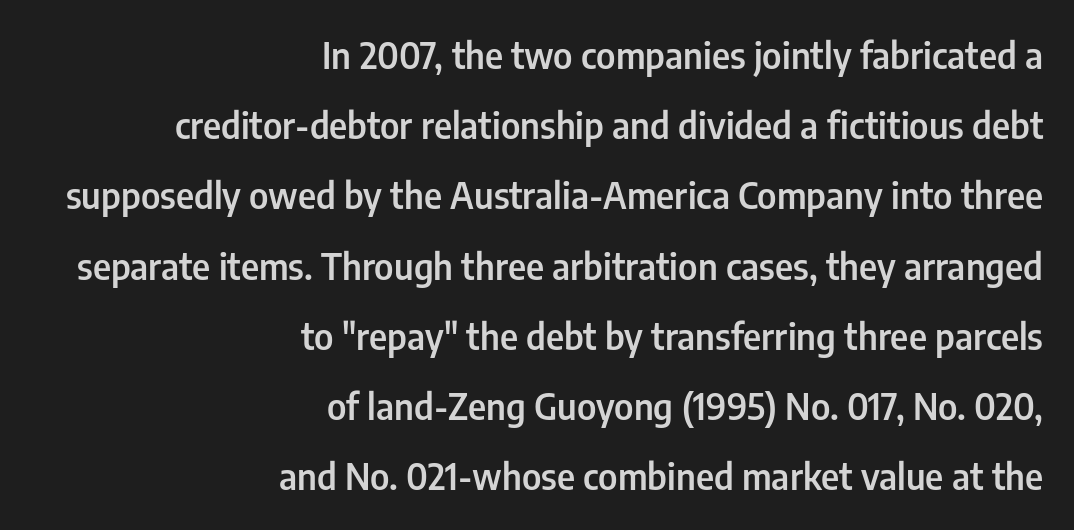
{"serif": "no", "italic": "no", "bold": "semi", "weight": "semibold", "width": "condensed", "stroke_contrast": "low", "x_height": "medium", "monospaced": "no", "underline": "no", "align": "right", "line_spacing": "loose", "line_spacing_ratio": 1.95, "letter_spacing": "normal", "letter_spacing_em": 0.0, "glyph_px": 36}
